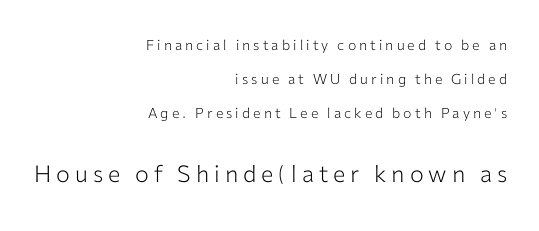
The type sits square on the baseline with zero lean. Interline gaps are noticeably wide in this sample. Does the bottom block carry the larger type? Yes, it does. The type is letterspaced generously, with wide tracking. The specimen omits any rule beneath the text block's lines.
